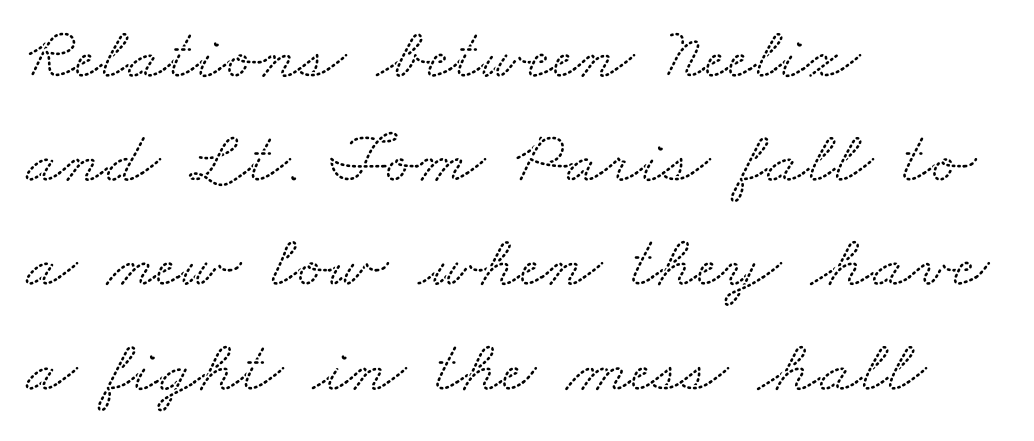
Spacing between characters is what you'd get straight out of the box. Anything drawn beneath the words? Only blank space. Examine the stroke ends and you'll spot serifs. The typesetter chose a ragged-right arrangement here. Quick note: interline space is typical.
